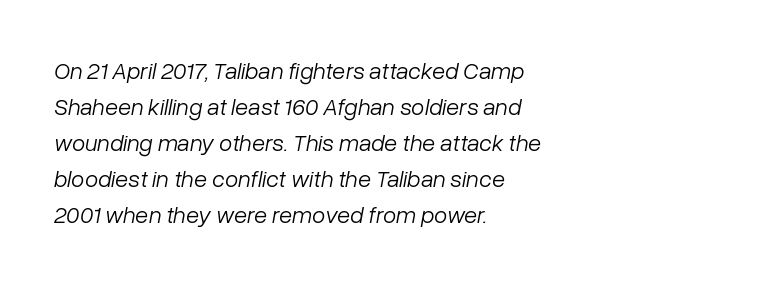
{"italic": "yes", "lean": "right", "slant_degrees": 10, "bold": "no", "underline": "no", "align": "left", "line_spacing": "normal", "line_spacing_ratio": 1.5, "letter_spacing": "normal", "letter_spacing_em": 0.0, "glyph_px": 24}
